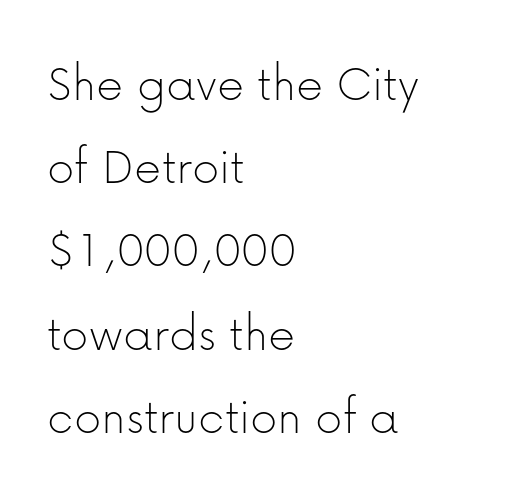
{"serif": "no", "italic": "no", "bold": "no", "weight": "thin", "width": "normal", "stroke_contrast": "low", "x_height": "medium", "monospaced": "no", "underline": "no", "align": "left", "line_spacing": "normal", "line_spacing_ratio": 1.57, "letter_spacing": "normal", "letter_spacing_em": 0.0, "glyph_px": 53}
